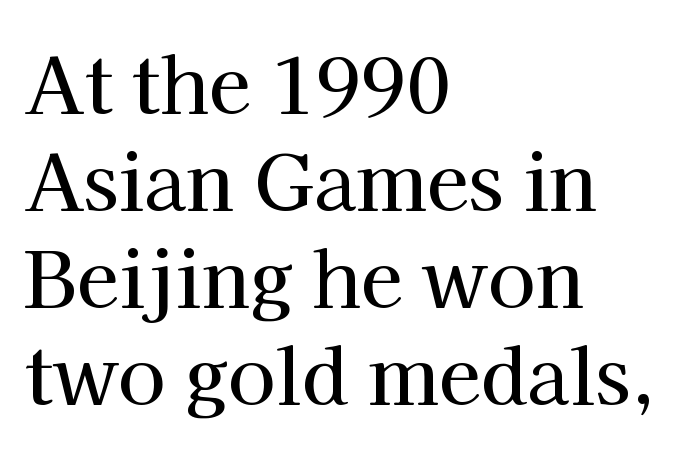
The image shows 77 px serif type, upright; set left-aligned, normal line spacing (1.26x), normal letter spacing, not underlined; high stroke contrast and a medium x-height.
